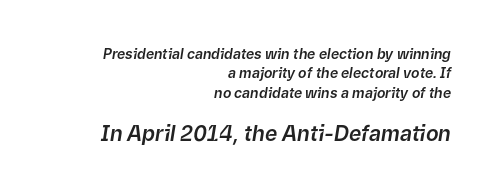
{"italic": "yes", "lean": "right", "slant_degrees": 9, "underline": "no", "align": "right", "line_spacing": "normal", "line_spacing_ratio": 1.38, "letter_spacing": "normal", "letter_spacing_em": 0.0, "larger_block": "second", "size_ratio": 1.5, "glyph_px": 21}
